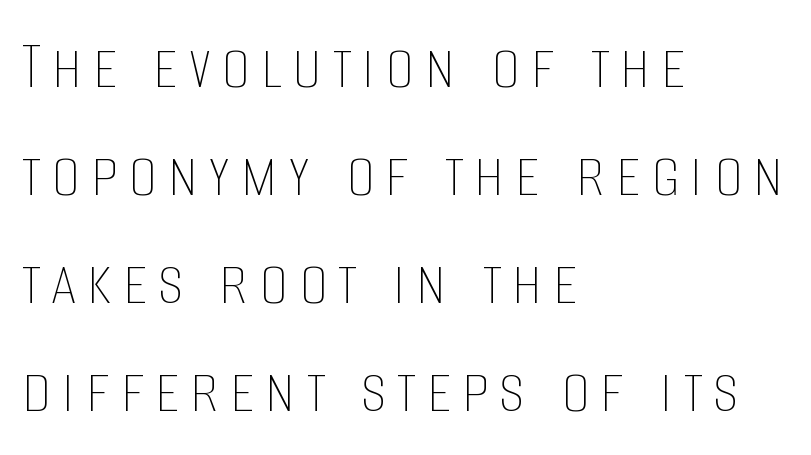
Q: Is the text bold? A: No.
Q: Is the text italic (slanted)? A: No, it is upright.
Q: Is the text underlined? A: No.
Q: How is the paragraph aligned? A: Left-aligned.
Q: Is the spacing between lines tight, normal or loose? A: Normal.
Q: Width (condensed, normal, or wide)? A: Condensed.
Q: Stroke contrast? A: Low.
Q: x-height? A: Large.
Q: Monospaced? A: No.
